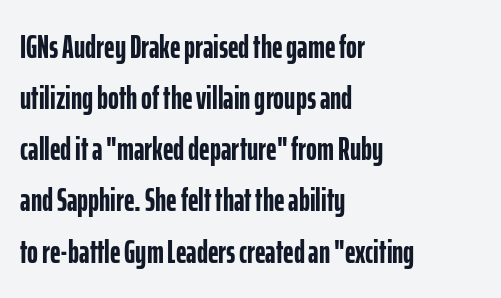
The image shows 33 px semibold, condensed sans-serif type, upright; set left-aligned, normal line spacing (1.55x), normal letter spacing, not underlined; low stroke contrast and a medium x-height.
